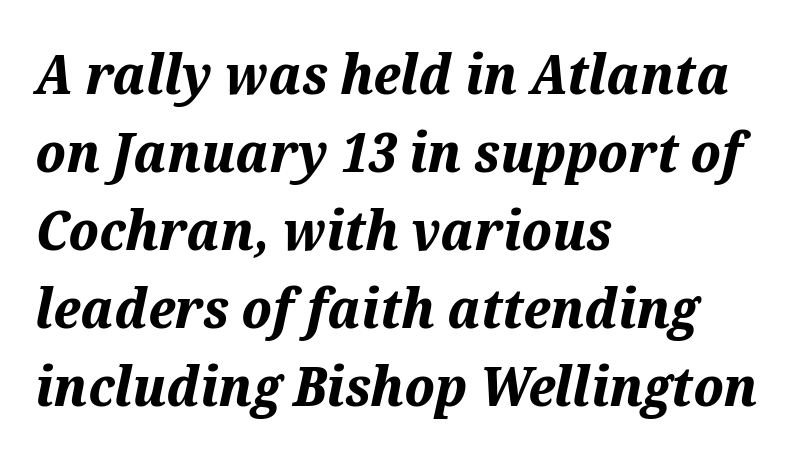
{"italic": "yes", "lean": "right", "slant_degrees": 12, "bold": "yes", "weight": "bold", "width": "normal", "stroke_contrast": "medium", "x_height": "medium", "monospaced": "no", "underline": "no", "align": "left", "line_spacing": "normal", "line_spacing_ratio": 1.42, "letter_spacing": "normal", "letter_spacing_em": 0.0, "glyph_px": 55}
